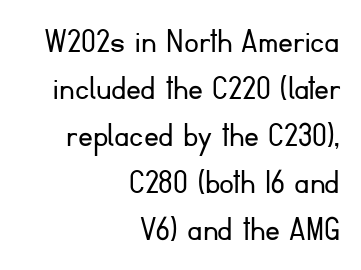
The image shows 37 px light sans-serif type, upright; set right-aligned, normal line spacing (1.27x), normal letter spacing, not underlined; low stroke contrast and a small x-height.
